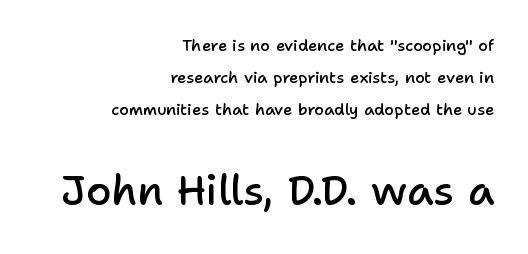
{"serif": "no", "italic": "no", "bold": "semi", "weight": "semibold", "width": "normal", "stroke_contrast": "low", "x_height": "medium", "monospaced": "no", "underline": "no", "align": "right", "line_spacing": "loose", "line_spacing_ratio": 2.01, "letter_spacing": "normal", "letter_spacing_em": 0.0, "larger_block": "second", "size_ratio": 2.56, "glyph_px": 41}
